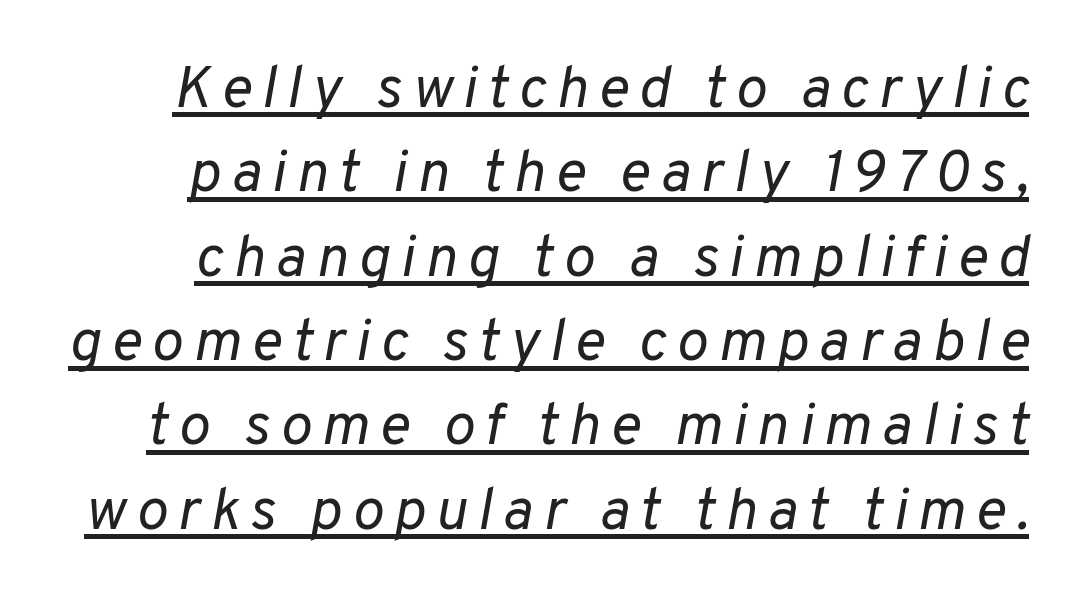
The image shows 59 px regular-weight type, italic (leaning right); set normal line spacing (1.43x), underlined; low stroke contrast and a medium x-height.
